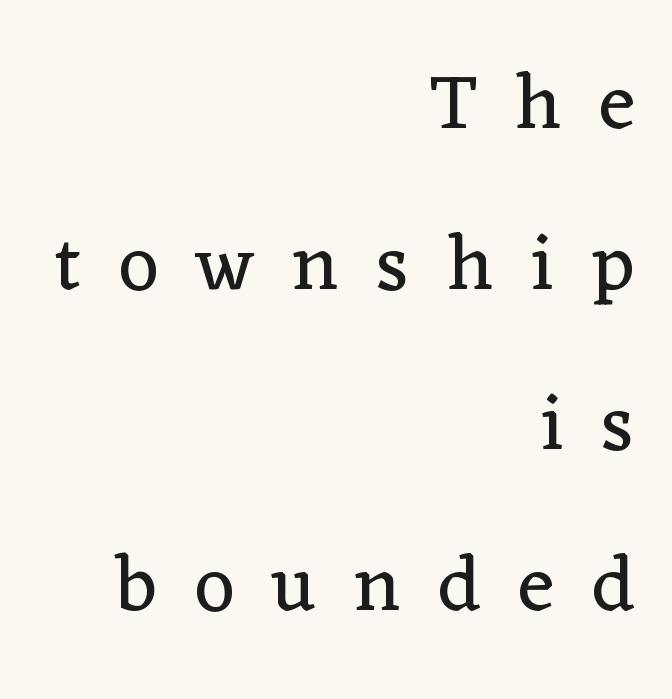
Q: Is the text bold? A: No.
Q: Is the text italic (slanted)? A: No, it is upright.
Q: Is the typeface a serif or a sans-serif typeface? A: Serif.
Q: Is the text underlined? A: No.
Q: How is the paragraph aligned? A: Right-aligned.
Q: Is the spacing between letters normal or unusually wide? A: Unusually wide.
Q: Is the spacing between lines tight, normal or loose? A: Loose.
Q: Width (condensed, normal, or wide)? A: Normal.
Q: Stroke contrast? A: Low.
Q: x-height? A: Medium.
Q: Monospaced? A: No.
